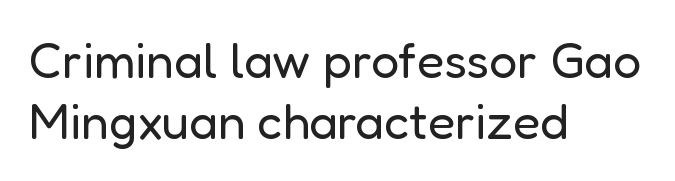
The image shows 50 px regular-weight sans-serif type, upright; set left-aligned, line spacing 1.23x, normal letter spacing, not underlined; low stroke contrast and a medium x-height.
